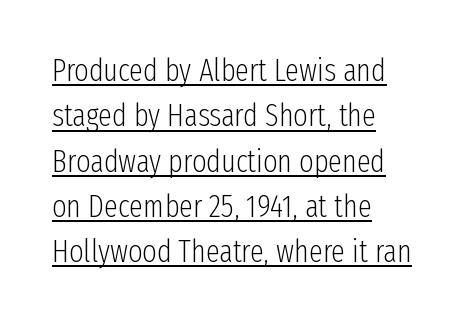
{"serif": "no", "italic": "no", "bold": "no", "weight": "light", "width": "condensed", "stroke_contrast": "low", "x_height": "medium", "monospaced": "no", "underline": "yes", "align": "left", "line_spacing": "normal", "line_spacing_ratio": 1.46, "letter_spacing": "normal", "letter_spacing_em": 0.0, "glyph_px": 31}
